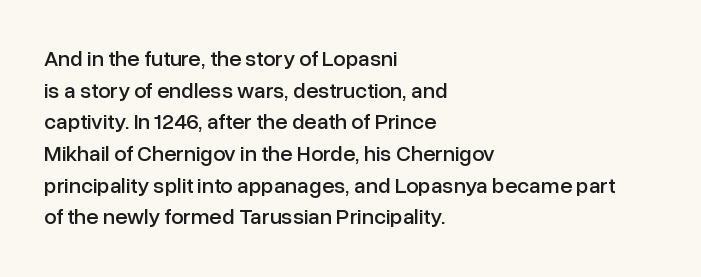
Ordinary non-slanted type is in use. Letter spacing: default. This sample is left-justified, so line endings fall wherever the words run out. Underline: absent. Successive baselines arrive at the customary interval.
